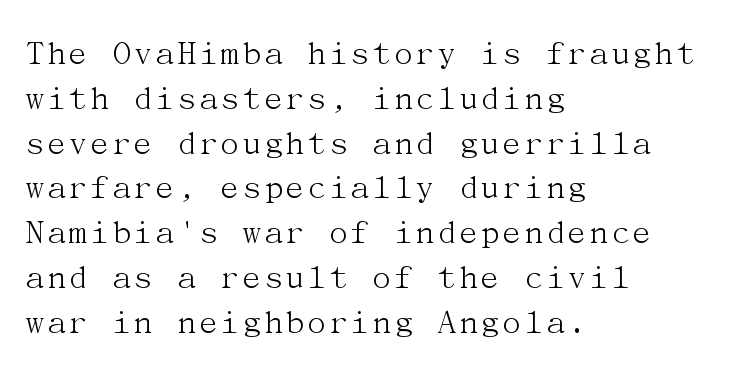
Q: Is the text bold? A: No.
Q: Is the text italic (slanted)? A: No, it is upright.
Q: Is the typeface a serif or a sans-serif typeface? A: Serif.
Q: Is the text underlined? A: No.
Q: How is the paragraph aligned? A: Left-aligned.
Q: Is the spacing between letters normal or unusually wide? A: Normal.
Q: Width (condensed, normal, or wide)? A: Normal.
Q: Stroke contrast? A: Medium.
Q: x-height? A: Medium.
